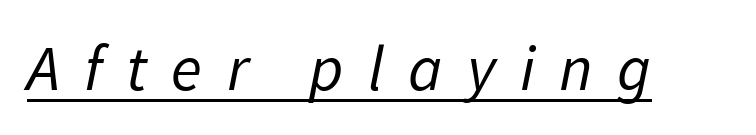
Q: Is the text bold? A: No.
Q: Is the text italic (slanted)? A: Yes, it leans right by about 11 degrees.
Q: Is the text underlined? A: Yes.
Q: Is the spacing between letters normal or unusually wide? A: Unusually wide.
Q: Width (condensed, normal, or wide)? A: Normal.
Q: Stroke contrast? A: Low.
Q: x-height? A: Medium.
Q: Monospaced? A: No.
